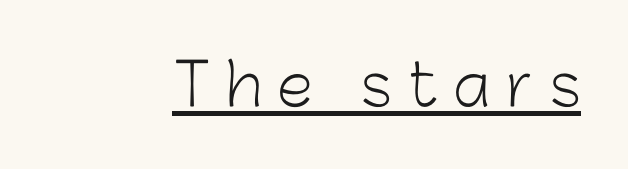
Q: Is the text bold? A: No.
Q: Is the text italic (slanted)? A: No, it is upright.
Q: Is the typeface a serif or a sans-serif typeface? A: Sans-serif.
Q: Is the text underlined? A: Yes.
Q: Is the spacing between letters normal or unusually wide? A: Unusually wide.
Q: Width (condensed, normal, or wide)? A: Normal.
Q: Stroke contrast? A: Low.
Q: x-height? A: Medium.
Q: Monospaced? A: No.
